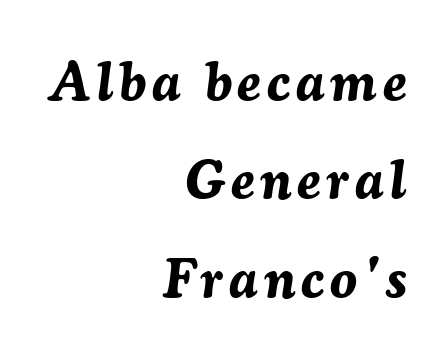
Glance below the letters and you will spot only blank space. Each letter keeps its own natural width here, so spacing adapts to shape. You can tell it's italic because the verticals aren't actually vertical. The ragged edge is on the left, which tells us the setting is flush right. On the weight axis this lands at bold, roughly 700.
